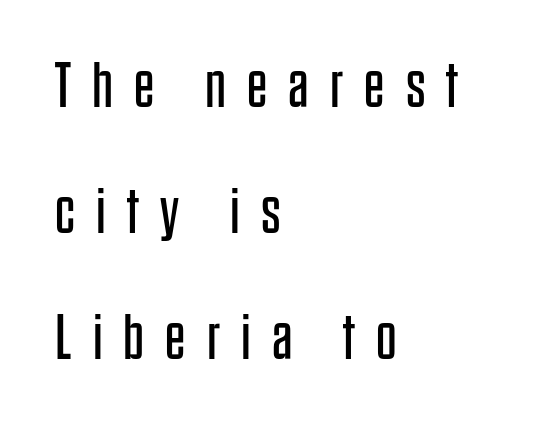
Q: Is the text bold? A: No.
Q: Is the text italic (slanted)? A: No, it is upright.
Q: Is the typeface a serif or a sans-serif typeface? A: Sans-serif.
Q: Is the text underlined? A: No.
Q: How is the paragraph aligned? A: Left-aligned.
Q: Is the spacing between letters normal or unusually wide? A: Unusually wide.
Q: Is the spacing between lines tight, normal or loose? A: Loose.
Q: Width (condensed, normal, or wide)? A: Condensed.
Q: Stroke contrast? A: Low.
Q: x-height? A: Large.
Q: Monospaced? A: No.
